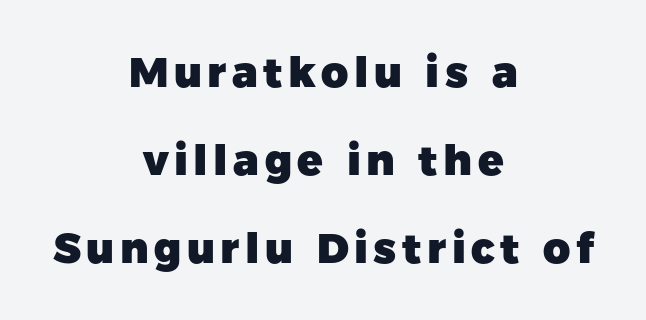
Is this a sans? Yes — the strokes have no serifs. Which margin do the lines hug? Neither — every line sits in the middle. Quick note: not italic, upright. These lines are rendered in a variable-pitch font. The string is rendered with underlining switched off. The letters are bold, with thick, heavy strokes.
